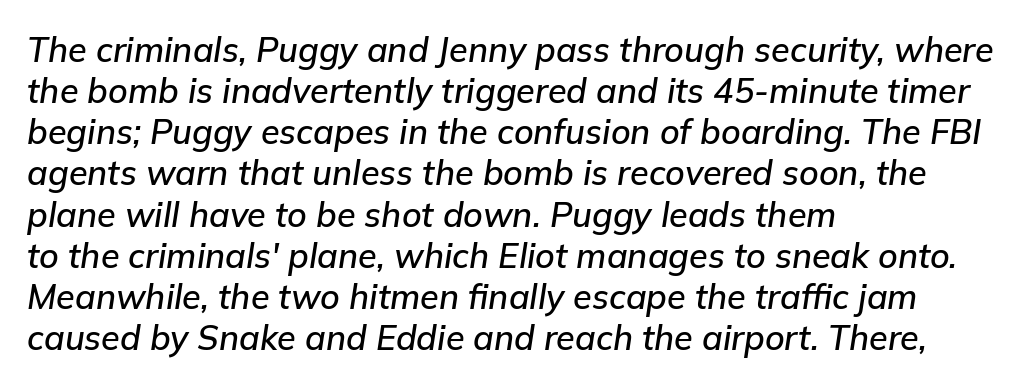
The passage shown leans; its letterforms are oblique. Any mark beneath the type? The region is blank. What stands out about the letter spacing? Nothing — it is the standard amount. Varying glyph widths throughout — classic text-font behaviour. A student would call this left alignment; a typographer would say flush left, rag right.
